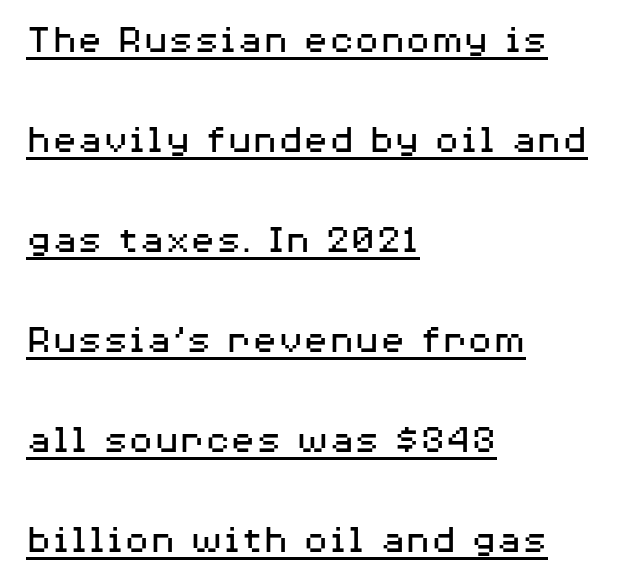
Q: Is the text bold? A: No.
Q: Is the text italic (slanted)? A: No, it is upright.
Q: Is the typeface a serif or a sans-serif typeface? A: Sans-serif.
Q: Is the text underlined? A: Yes.
Q: How is the paragraph aligned? A: Left-aligned.
Q: Is the spacing between letters normal or unusually wide? A: Normal.
Q: Is the spacing between lines tight, normal or loose? A: Loose.
Q: Width (condensed, normal, or wide)? A: Wide.
Q: Stroke contrast? A: Medium.
Q: x-height? A: Medium.
Q: Monospaced? A: No.
